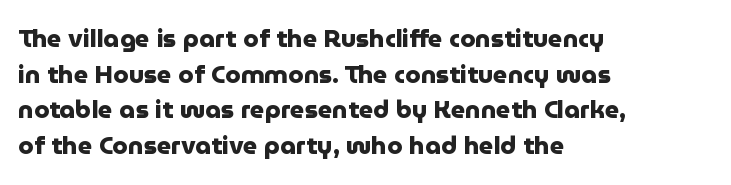
The image shows 25 px bold type, upright; set left-aligned, normal line spacing (1.43x), normal letter spacing, not underlined.
